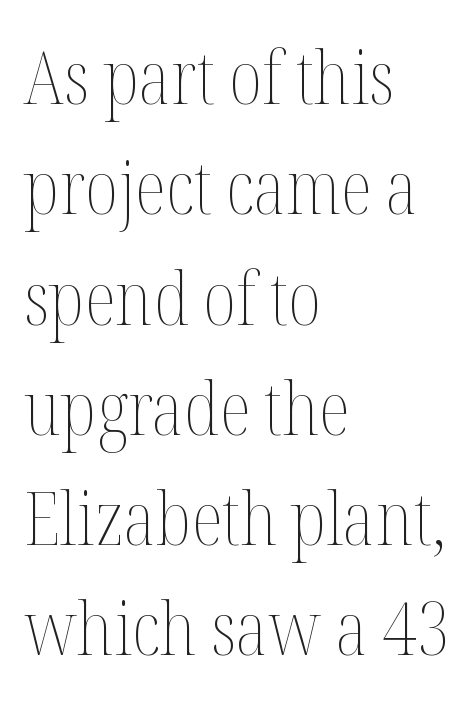
Q: Is the text bold? A: No.
Q: Is the text italic (slanted)? A: No, it is upright.
Q: Is the text underlined? A: No.
Q: How is the paragraph aligned? A: Left-aligned.
Q: Is the spacing between letters normal or unusually wide? A: Normal.
Q: Is the spacing between lines tight, normal or loose? A: Normal.
Q: Width (condensed, normal, or wide)? A: Condensed.
Q: Stroke contrast? A: Medium.
Q: x-height? A: Medium.
Q: Monospaced? A: No.
